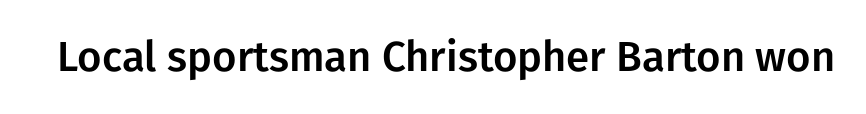
Q: Is the text italic (slanted)? A: No, it is upright.
Q: Is the typeface a serif or a sans-serif typeface? A: Sans-serif.
Q: Is the text underlined? A: No.
Q: Is the spacing between letters normal or unusually wide? A: Normal.
Q: Width (condensed, normal, or wide)? A: Normal.
Q: Stroke contrast? A: Low.
Q: x-height? A: Medium.
Q: Monospaced? A: No.
